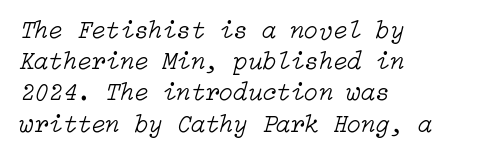
{"italic": "yes", "lean": "right", "slant_degrees": 15, "bold": "no", "underline": "no", "align": "left", "line_spacing_ratio": 1.2, "letter_spacing": "normal", "letter_spacing_em": 0.0, "glyph_px": 26}
